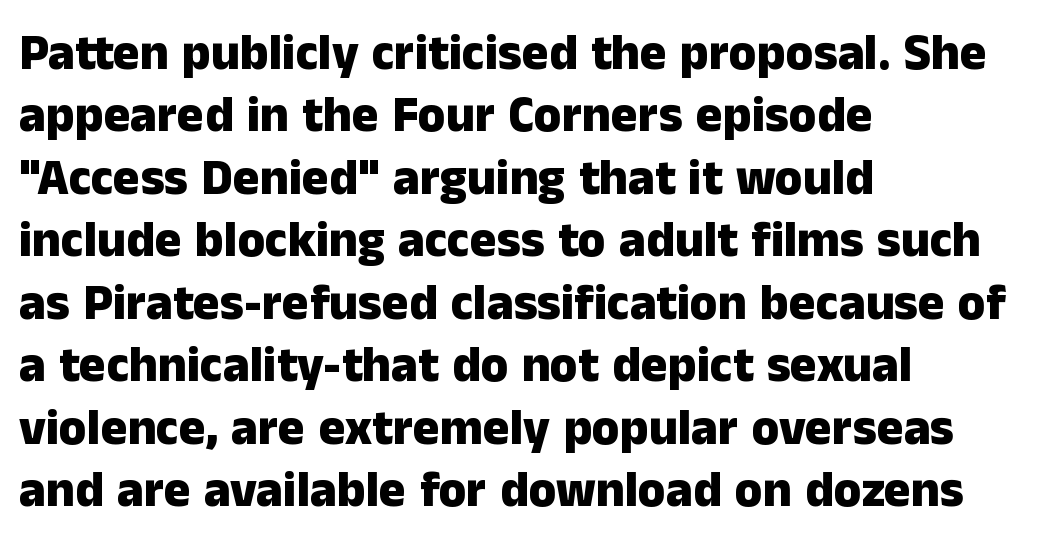
{"serif": "no", "italic": "no", "bold": "yes", "weight": "heavy", "width": "normal", "stroke_contrast": "low", "x_height": "medium", "monospaced": "no", "underline": "no", "align": "left", "line_spacing": "normal", "line_spacing_ratio": 1.25, "letter_spacing": "normal", "letter_spacing_em": 0.0, "glyph_px": 50}
